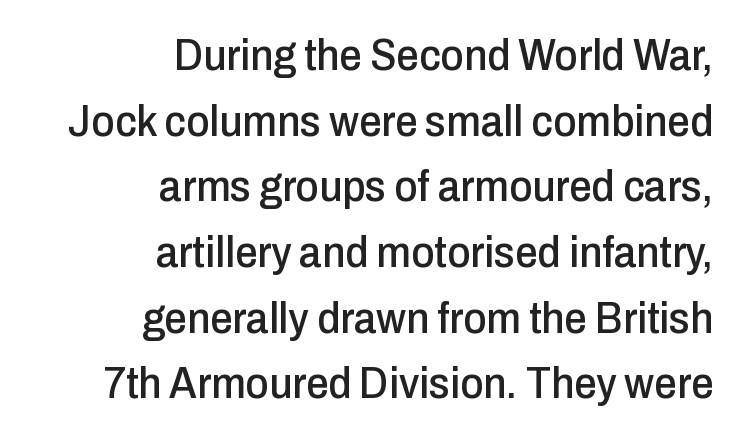
Q: Is the text italic (slanted)? A: No, it is upright.
Q: Is the typeface a serif or a sans-serif typeface? A: Sans-serif.
Q: Is the text underlined? A: No.
Q: How is the paragraph aligned? A: Right-aligned.
Q: Is the spacing between letters normal or unusually wide? A: Normal.
Q: Is the spacing between lines tight, normal or loose? A: Normal.
Q: Width (condensed, normal, or wide)? A: Condensed.
Q: Stroke contrast? A: Low.
Q: x-height? A: Medium.
Q: Monospaced? A: No.
